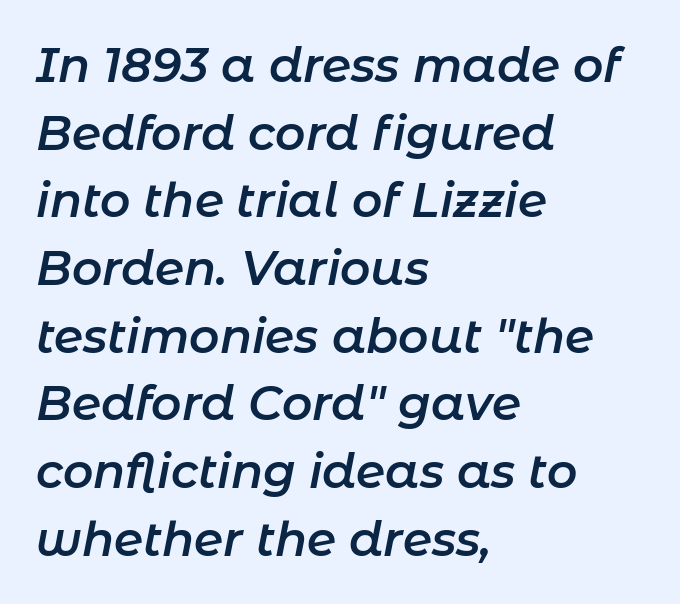
Q: Is the text bold? A: Semi-bold.
Q: Is the text italic (slanted)? A: Yes, it leans right by about 11 degrees.
Q: Is the text underlined? A: No.
Q: How is the paragraph aligned? A: Left-aligned.
Q: Is the spacing between letters normal or unusually wide? A: Normal.
Q: Is the spacing between lines tight, normal or loose? A: Normal.
Q: Width (condensed, normal, or wide)? A: Normal.
Q: Stroke contrast? A: Low.
Q: x-height? A: Medium.
Q: Monospaced? A: No.
